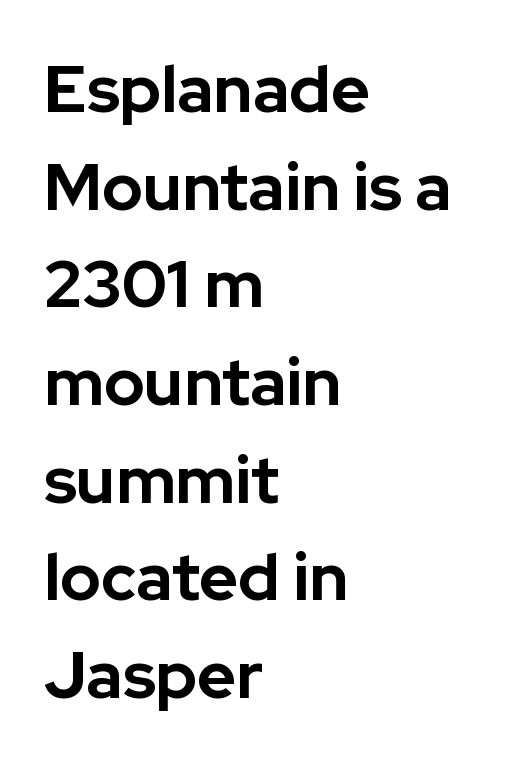
The image shows 66 px bold sans-serif type, upright; set left-aligned, normal line spacing (1.48x), normal letter spacing, not underlined; low stroke contrast and a medium x-height.
